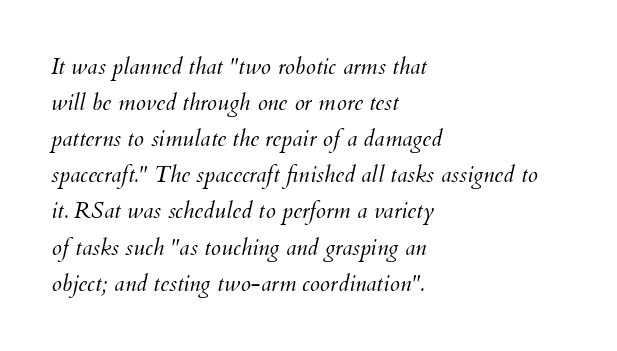
The image shows 23 px text type, italic (leaning right); set left-aligned, normal line spacing (1.57x), normal letter spacing, not underlined.
